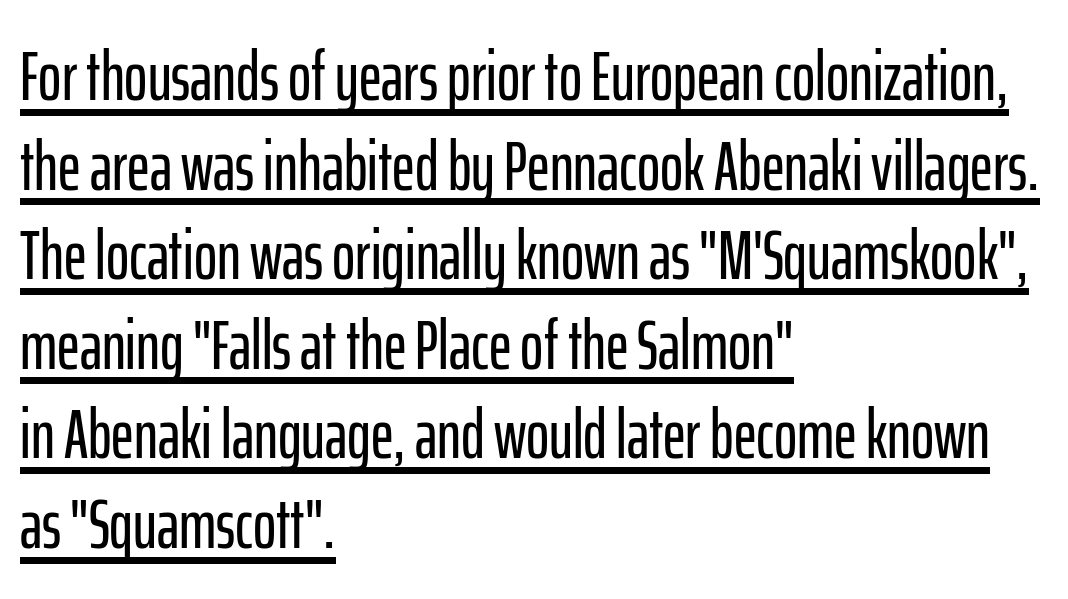
The image shows 70 px condensed sans-serif type, upright; set left-aligned, normal line spacing (1.28x), normal letter spacing, underlined; low stroke contrast and a medium x-height.
